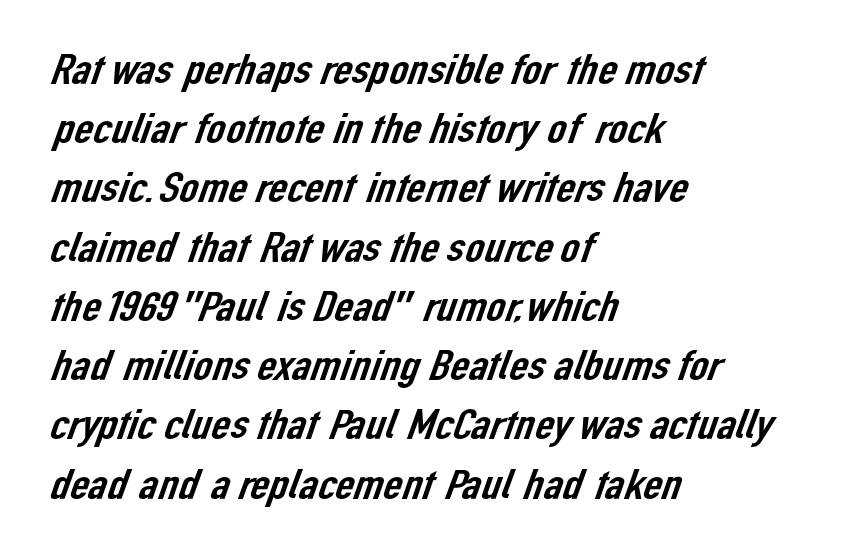
Serifs: no, the terminals of the letterforms are clean. This sample is left-justified, so line endings fall wherever the words run out. Baseline-to-baseline distance is the conventional proportion of letter height. You could not count columns in this text — the font is proportionally spaced. Any mark beneath the type? The region is blank. Tracking here is standard; glyphs follow each other at the usual distance.
